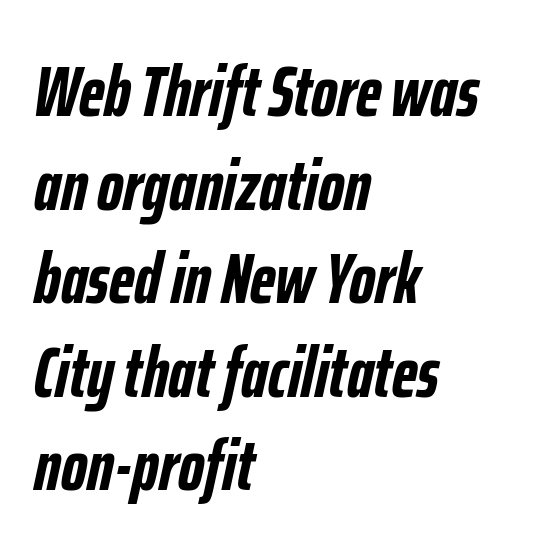
The image shows 72 px semibold, condensed type, italic (leaning right); set left-aligned, normal line spacing (1.3x), normal letter spacing, not underlined; low stroke contrast and a medium x-height.
